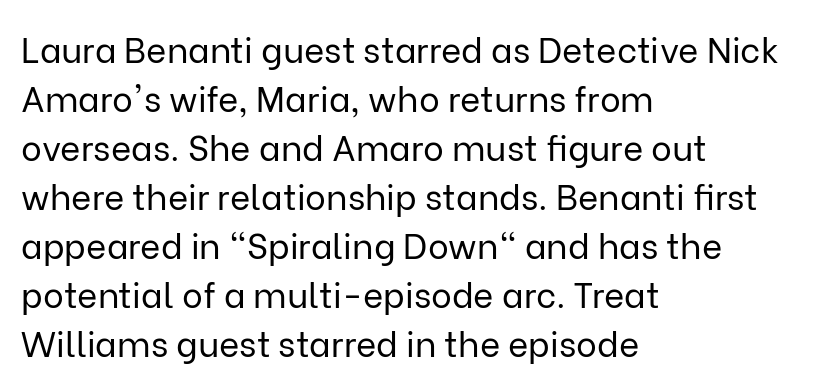
The text was rendered using a sans face with plain stroke endings. Words appear dense and cohesive because spacing is normal. This sample has the flowing, uneven cadence of proportional lettering. Every character sits straight up, as roman type does.
